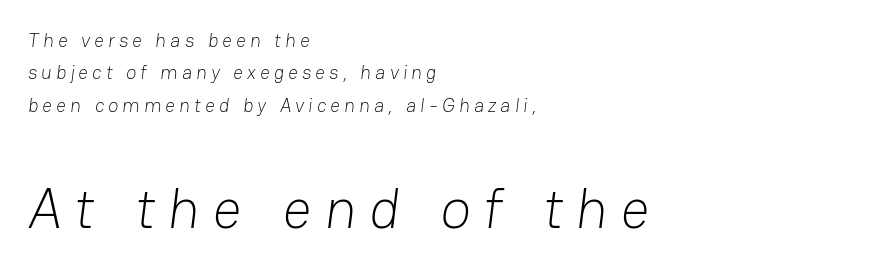
The image shows 57 px light sans-serif type; set left-aligned, line spacing 1.71x, unusually wide letter spacing (+0.22 em), not underlined; the second (bottom) block is 3.0x larger; low stroke contrast and a medium x-height.
